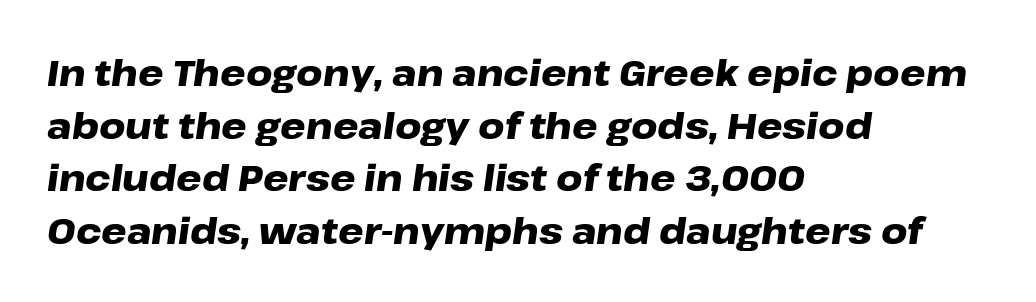
The image shows 36 px heavy, wide type, italic (leaning right); set left-aligned, normal line spacing (1.46x), normal letter spacing, not underlined; low stroke contrast and a medium x-height.
